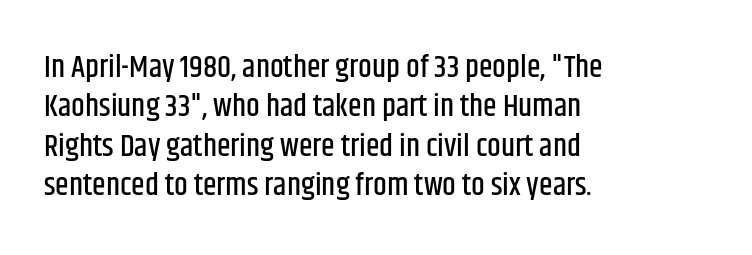
Q: Is the text italic (slanted)? A: No, it is upright.
Q: Is the typeface a serif or a sans-serif typeface? A: Sans-serif.
Q: Is the text underlined? A: No.
Q: How is the paragraph aligned? A: Left-aligned.
Q: Is the spacing between letters normal or unusually wide? A: Normal.
Q: Is the spacing between lines tight, normal or loose? A: Normal.
Q: Width (condensed, normal, or wide)? A: Condensed.
Q: Stroke contrast? A: Low.
Q: x-height? A: Large.
Q: Monospaced? A: No.
